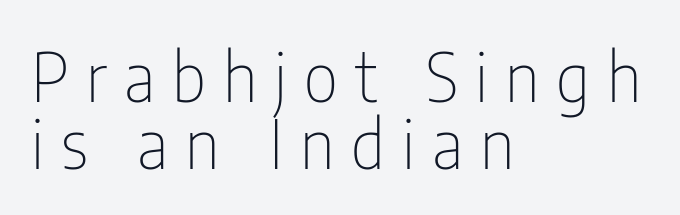
{"serif": "no", "italic": "no", "bold": "no", "weight": "thin", "width": "condensed", "stroke_contrast": "low", "x_height": "medium", "monospaced": "no", "underline": "no", "align": "left", "line_spacing": "tight", "line_spacing_ratio": 0.98, "letter_spacing": "wide", "letter_spacing_em": 0.25, "glyph_px": 68}
